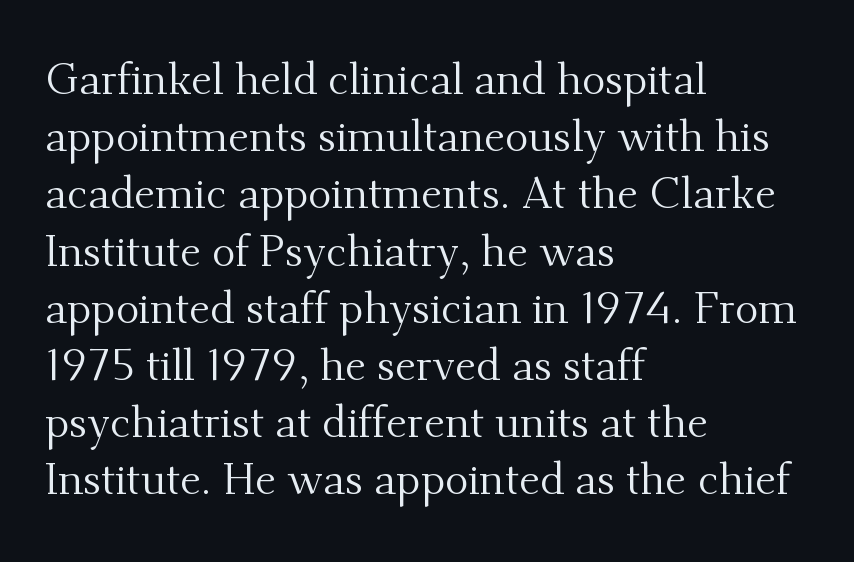
Q: Is the text bold? A: No.
Q: Is the text italic (slanted)? A: No, it is upright.
Q: Is the typeface a serif or a sans-serif typeface? A: Serif.
Q: Is the text underlined? A: No.
Q: How is the paragraph aligned? A: Left-aligned.
Q: Is the spacing between letters normal or unusually wide? A: Normal.
Q: Is the spacing between lines tight, normal or loose? A: Normal.
Q: Width (condensed, normal, or wide)? A: Normal.
Q: Stroke contrast? A: Medium.
Q: x-height? A: Small.
Q: Monospaced? A: No.
